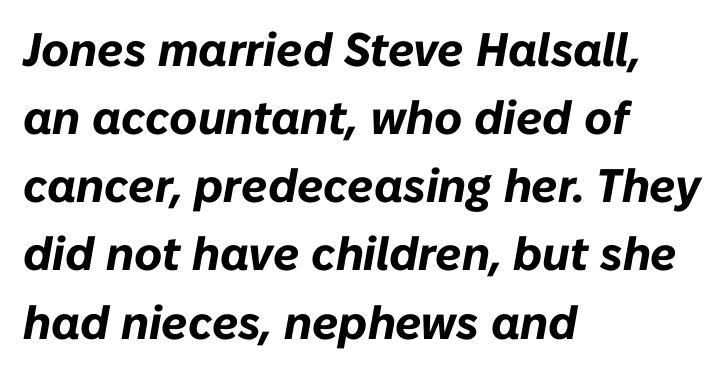
{"italic": "yes", "lean": "right", "slant_degrees": 10, "bold": "yes", "weight": "bold", "width": "normal", "stroke_contrast": "low", "x_height": "medium", "monospaced": "no", "underline": "no", "align": "left", "line_spacing": "normal", "line_spacing_ratio": 1.45, "letter_spacing": "normal", "letter_spacing_em": 0.0, "glyph_px": 47}
